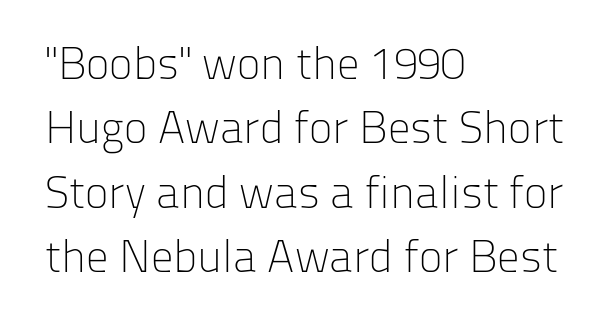
Q: Is the text bold? A: No.
Q: Is the text italic (slanted)? A: No, it is upright.
Q: Is the typeface a serif or a sans-serif typeface? A: Sans-serif.
Q: Is the text underlined? A: No.
Q: How is the paragraph aligned? A: Left-aligned.
Q: Is the spacing between letters normal or unusually wide? A: Normal.
Q: Is the spacing between lines tight, normal or loose? A: Normal.
Q: Width (condensed, normal, or wide)? A: Normal.
Q: Stroke contrast? A: Low.
Q: x-height? A: Medium.
Q: Monospaced? A: No.
